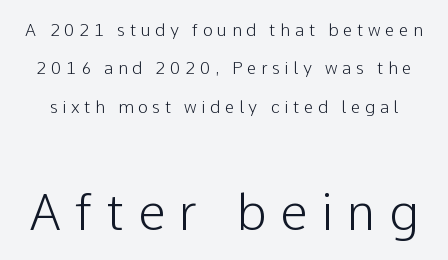
The image shows 50 px sans-serif type, upright; set loose line spacing (2.26x), unusually wide letter spacing (+0.27 em), not underlined; the second (bottom) block is 2.94x larger; low stroke contrast and a medium x-height.
